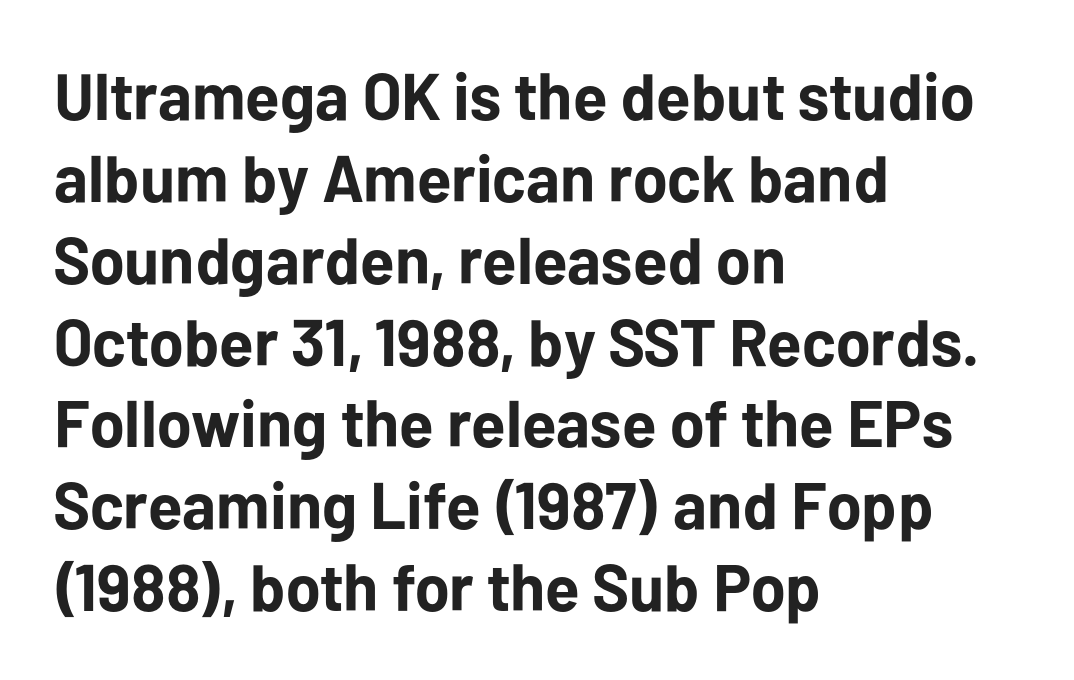
These lines are rendered in a variable-pitch font. The font is running at its bold setting. Each word holds together tightly as a unit, with standard inter-letter gaps. Casual observation: everything's shoved over to the left.
